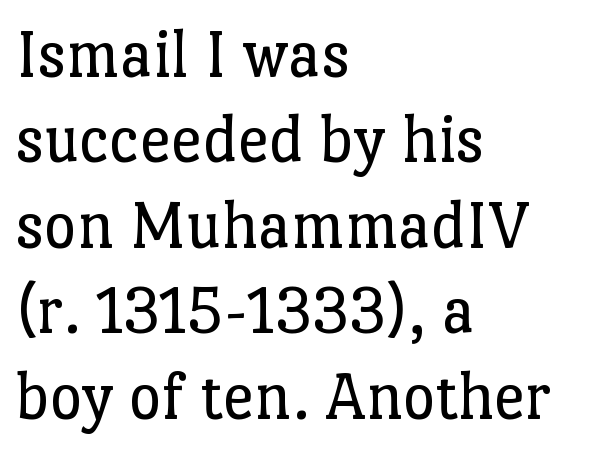
Q: Is the text bold? A: No.
Q: Is the text italic (slanted)? A: No, it is upright.
Q: Is the typeface a serif or a sans-serif typeface? A: Serif.
Q: Is the text underlined? A: No.
Q: How is the paragraph aligned? A: Left-aligned.
Q: Is the spacing between letters normal or unusually wide? A: Normal.
Q: Width (condensed, normal, or wide)? A: Normal.
Q: Stroke contrast? A: Low.
Q: x-height? A: Medium.
Q: Monospaced? A: No.
